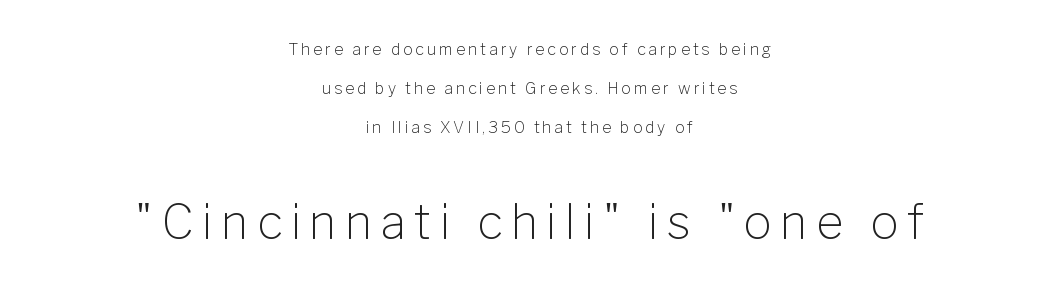
A clean baseline with only descenders dipping below it. Stems and bowls with no extra thickness — not bold. What kind of face is this? One without serifs — a sans. Notice how the stems are strictly vertical — no italics here. The lines are quadded center. The block sitting lower on the canvas is the one with enlarged characters.
